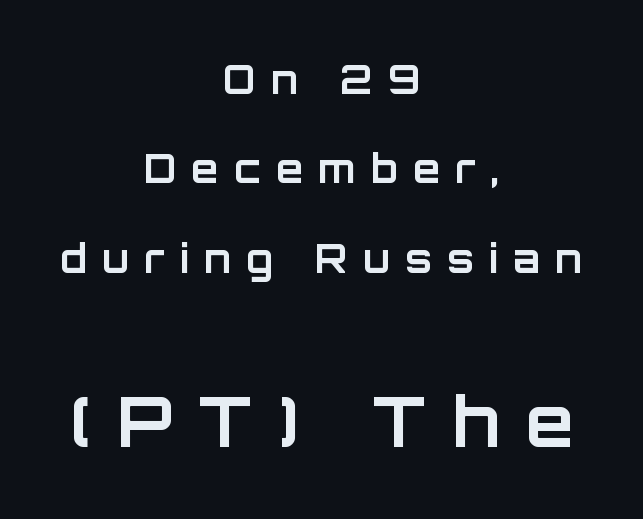
The letters are spread apart with noticeably loose tracking. Top chunk: small. Bottom chunk: large. The words here are not underlined. Quick note: not italic, upright. A sans-serif font was chosen for this passage.
